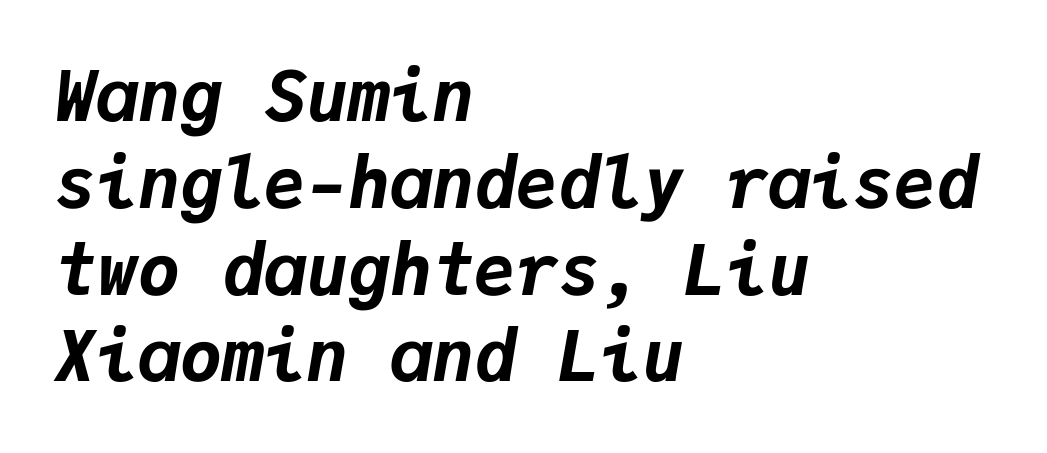
Q: Is the text bold? A: Yes.
Q: Is the text italic (slanted)? A: Yes, it leans right by about 9 degrees.
Q: Is the text underlined? A: No.
Q: How is the paragraph aligned? A: Left-aligned.
Q: Is the spacing between letters normal or unusually wide? A: Normal.
Q: Width (condensed, normal, or wide)? A: Normal.
Q: Stroke contrast? A: Low.
Q: x-height? A: Medium.
Q: Monospaced? A: Yes.
